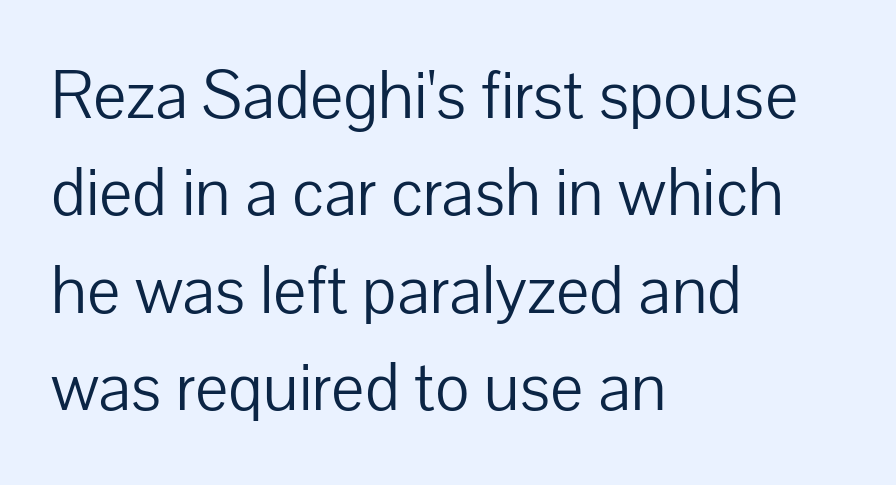
{"serif": "no", "italic": "no", "bold": "no", "weight": "light", "width": "normal", "stroke_contrast": "low", "x_height": "medium", "monospaced": "no", "underline": "no", "align": "left", "line_spacing": "normal", "line_spacing_ratio": 1.39, "letter_spacing": "normal", "letter_spacing_em": 0.0, "glyph_px": 70}
